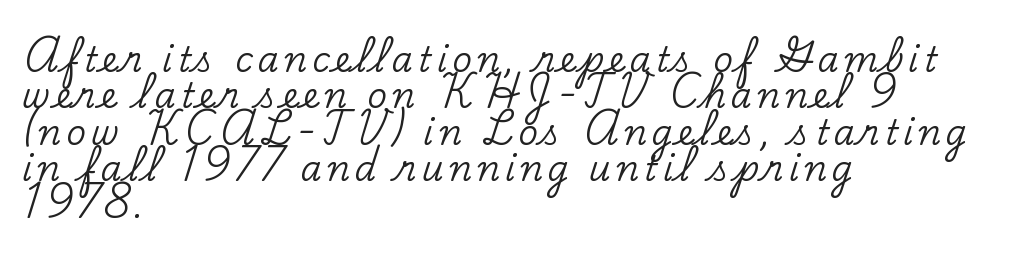
Leading: reduced. Check where the strokes stop: tiny serifs finish them off. Varying glyph widths throughout — classic text-font behaviour.
